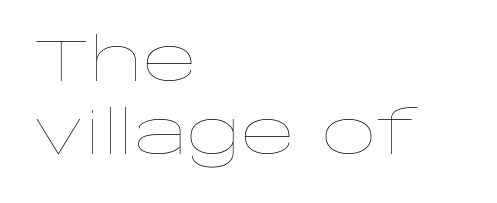
The image shows 60 px thin, wide type, upright; set left-aligned, line spacing 1.22x, normal letter spacing, not underlined; low stroke contrast and a large x-height.
